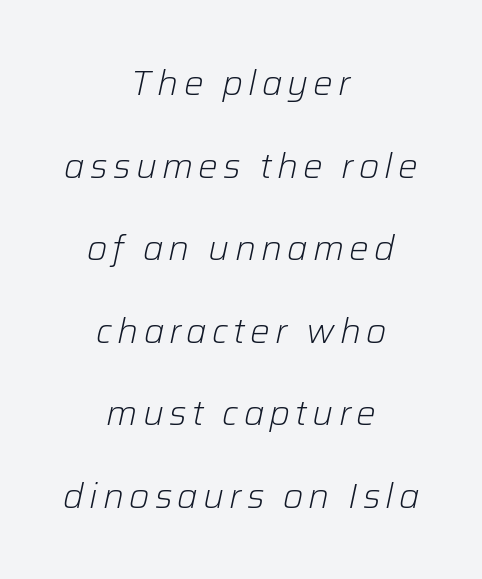
Decoration check: the copy has no underline. This rendering uses center alignment, leaving both contours irregular but symmetric. Bold? No — there's no thickening of the strokes. Baseline-to-baseline distance is far greater than the letter height. Character widths vary here, with narrow letters taking less room than wide ones.
